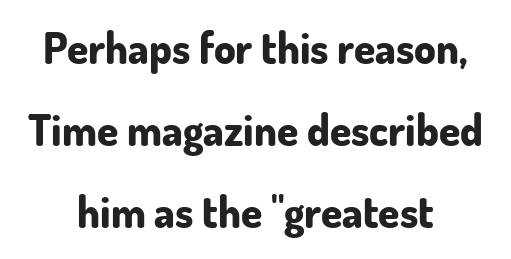
This sample uses an upright cut, with every glyph sitting square on the baseline. Character widths vary here, with narrow letters taking less room than wide ones. These lines are centered, leaving both edges ragged. Thick stems and heavy bowls — unmistakably bold.
